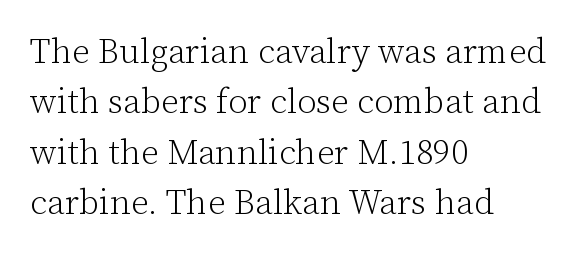
Q: Is the text bold? A: No.
Q: Is the text italic (slanted)? A: No, it is upright.
Q: Is the typeface a serif or a sans-serif typeface? A: Serif.
Q: Is the text underlined? A: No.
Q: How is the paragraph aligned? A: Left-aligned.
Q: Is the spacing between letters normal or unusually wide? A: Normal.
Q: Is the spacing between lines tight, normal or loose? A: Normal.
Q: Width (condensed, normal, or wide)? A: Normal.
Q: Stroke contrast? A: Low.
Q: x-height? A: Medium.
Q: Monospaced? A: No.
